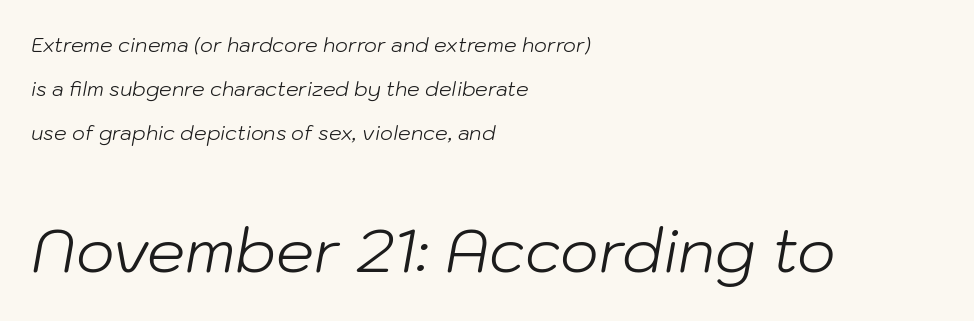
A light-to-regular cut is what we see here. The rendering keeps characters at their native spacing. The passage shown is not underscored anywhere. Alignment: flush left. Think of a printed novel: that variable character pitch is what you see here. The following chunk of copy outweighs the initial chunk in type size.
